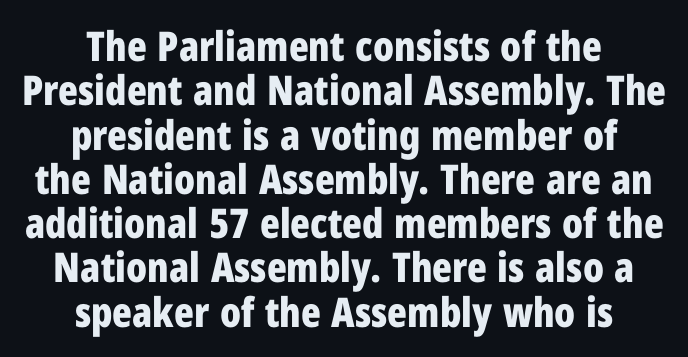
The letters stand straight up with perfectly vertical stems. Set as a true bold cut, around the 700 mark. Each letter keeps its own natural width here, so spacing adapts to shape. Check where the strokes stop: nothing finishes them off — pure sans. Characters follow at the spacing the type designer built in.
